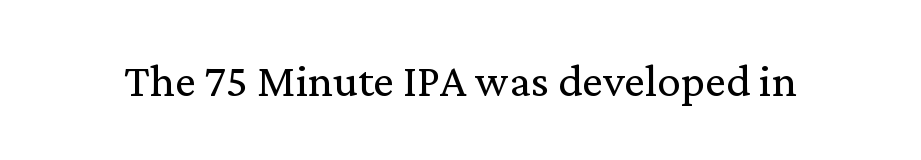
Upright lettering throughout. A light-to-regular cut is what we see here. Beneath every word, the page is bare. The letterforms sit shoulder to shoulder at normal distance.
